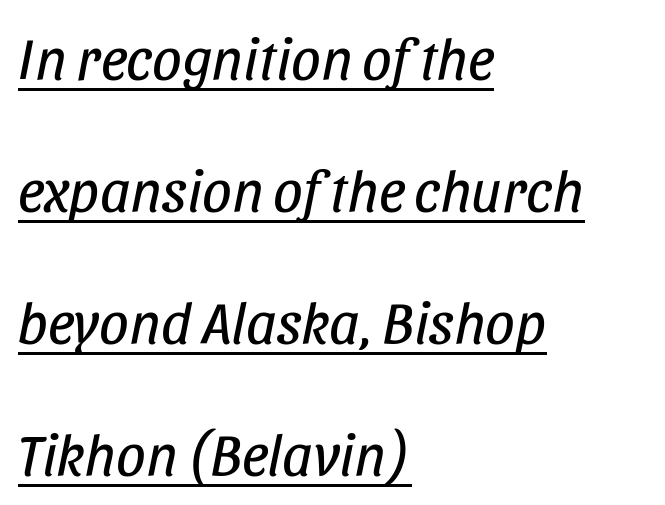
The image shows 59 px regular-weight, condensed type, italic (leaning right); set left-aligned, loose line spacing (2.24x), normal letter spacing, underlined; low stroke contrast and a large x-height.
